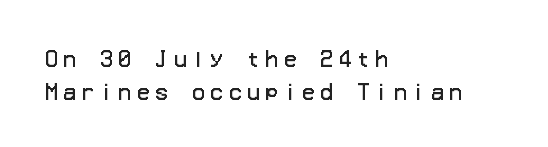
Q: Is the text bold? A: No.
Q: Is the text italic (slanted)? A: No, it is upright.
Q: Is the text underlined? A: No.
Q: How is the paragraph aligned? A: Left-aligned.
Q: Is the spacing between letters normal or unusually wide? A: Unusually wide.
Q: Is the spacing between lines tight, normal or loose? A: Normal.
